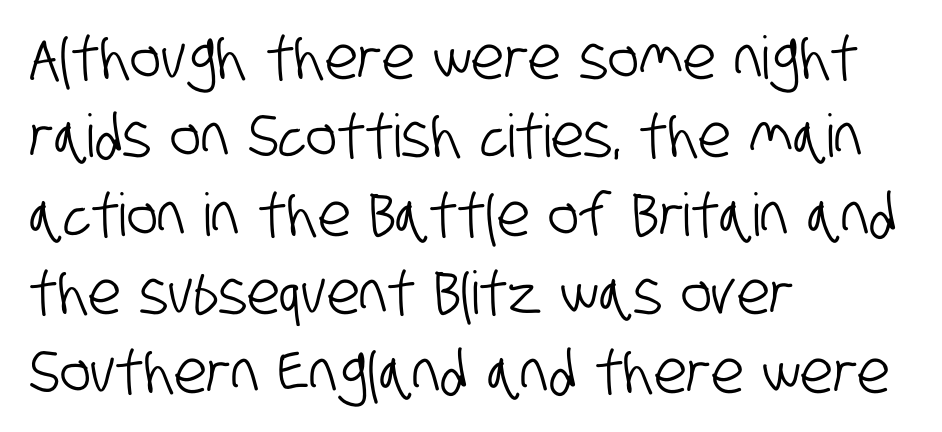
The foot of each line stays bare and open. A sans-serif font was chosen for this passage. Do the characters align in a grid? No, the font is proportional. The rendering anchors every line to the left-hand side. Is the letter spacing exaggerated? No — it looks like the ordinary default.
